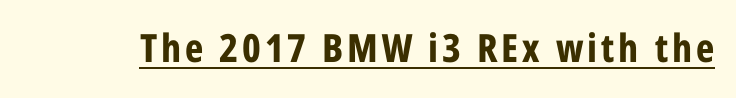
Q: Is the text bold? A: Yes.
Q: Is the text italic (slanted)? A: No, it is upright.
Q: Is the typeface a serif or a sans-serif typeface? A: Sans-serif.
Q: Is the text underlined? A: Yes.
Q: Width (condensed, normal, or wide)? A: Condensed.
Q: Stroke contrast? A: Low.
Q: x-height? A: Large.
Q: Monospaced? A: No.
